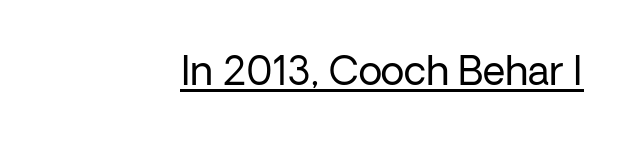
{"serif": "no", "italic": "no", "bold": "no", "weight": "regular", "width": "normal", "stroke_contrast": "low", "x_height": "medium", "monospaced": "no", "underline": "yes", "letter_spacing": "normal", "letter_spacing_em": 0.0, "glyph_px": 39}
